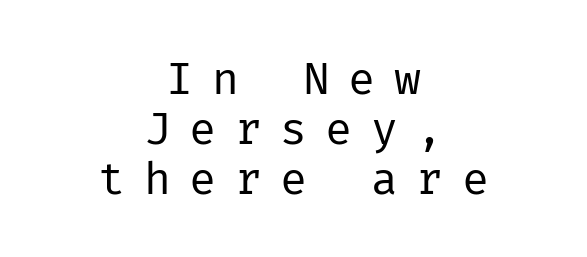
The image shows 45 px regular-weight sans-serif type, upright; set centered, tight line spacing (1.11x), unusually wide letter spacing (+0.41 em), not underlined; low stroke contrast and a medium x-height.
